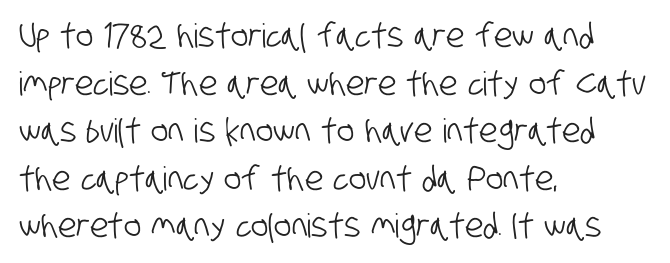
The image shows 33 px condensed sans-serif type; set left-aligned, normal line spacing (1.44x), normal letter spacing, not underlined; low stroke contrast and a large x-height.
